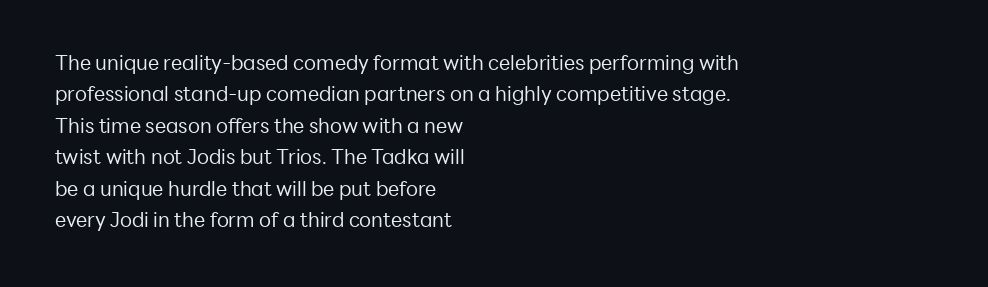
The image shows 20 px text type, upright; set left-aligned, normal line spacing (1.57x), normal letter spacing, not underlined.
